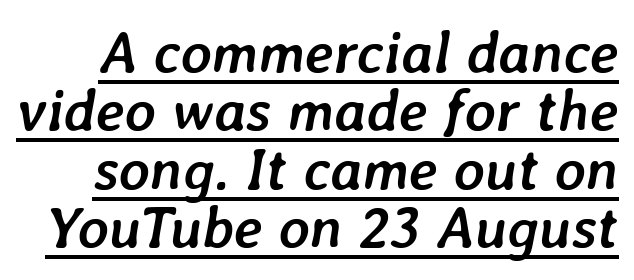
Emphasis by weight is at full strength: bold. The rendering uses natural spacing where letterforms have individual widths. Students, note that the glyphs here touch the page at normal intervals. Line spacing here is tight. The font's italic variant was chosen for this text.
